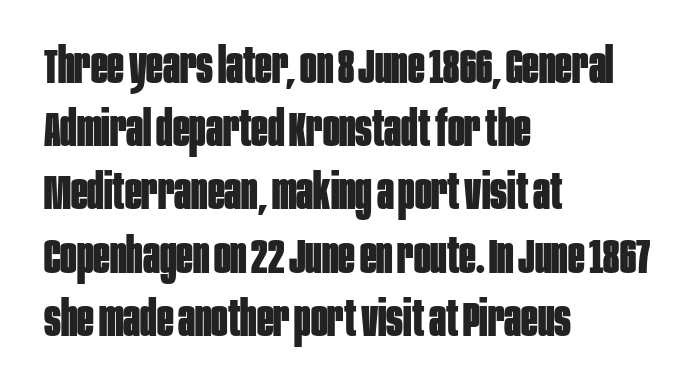
The letterforms sit shoulder to shoulder at normal distance. A typesetter would label this face a sans. Underlining? Definitely not there. Bold? Absolutely — the strokes are thick and heavy.
